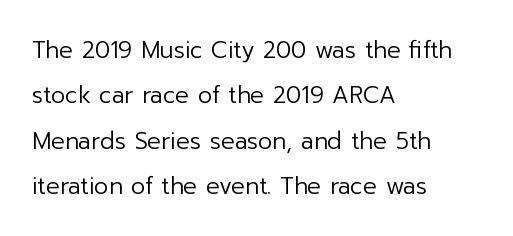
The image shows 23 px text type, upright; set left-aligned, loose line spacing (1.97x), normal letter spacing, not underlined.
